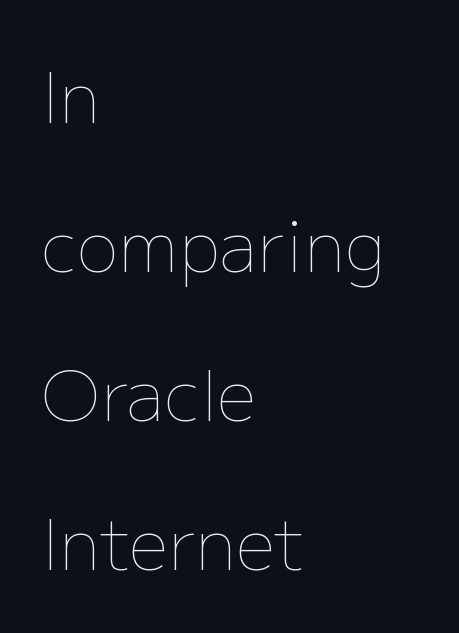
{"italic": "no", "bold": "no", "weight": "thin", "width": "normal", "stroke_contrast": "low", "x_height": "medium", "monospaced": "no", "underline": "no", "align": "left", "line_spacing": "loose", "line_spacing_ratio": 2.13, "letter_spacing": "normal", "letter_spacing_em": 0.0, "glyph_px": 70}
